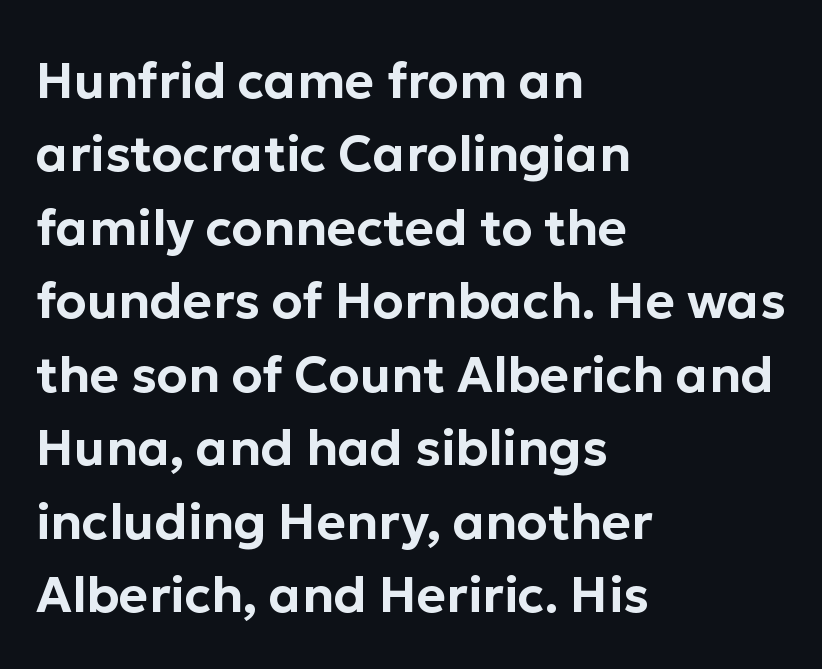
Q: Is the text italic (slanted)? A: No, it is upright.
Q: Is the typeface a serif or a sans-serif typeface? A: Sans-serif.
Q: Is the text underlined? A: No.
Q: How is the paragraph aligned? A: Left-aligned.
Q: Is the spacing between letters normal or unusually wide? A: Normal.
Q: Is the spacing between lines tight, normal or loose? A: Normal.
Q: Width (condensed, normal, or wide)? A: Normal.
Q: Stroke contrast? A: Low.
Q: x-height? A: Medium.
Q: Monospaced? A: No.
